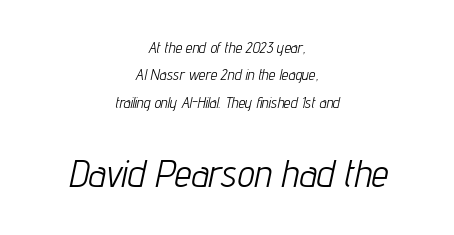
The image shows 38 px light, condensed type, italic (leaning right); set centered, line spacing 1.82x, normal letter spacing, not underlined; the second (bottom) block is 2.53x larger; low stroke contrast and a medium x-height.
